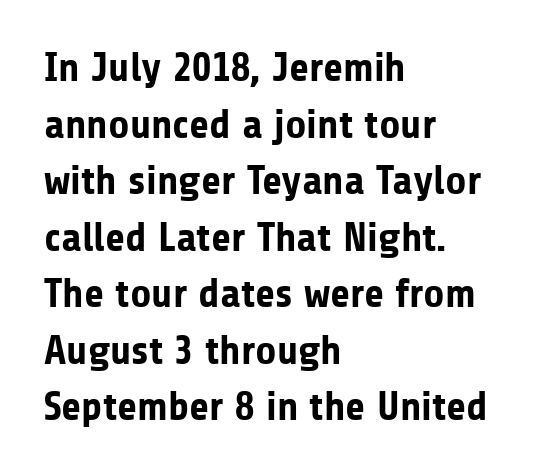
Spacing between characters is what you'd get straight out of the box. Glance below the letters and you will spot only blank space. This sample uses an upright cut, with every glyph sitting square on the baseline. The glyphs have the mass of a bold cut.
